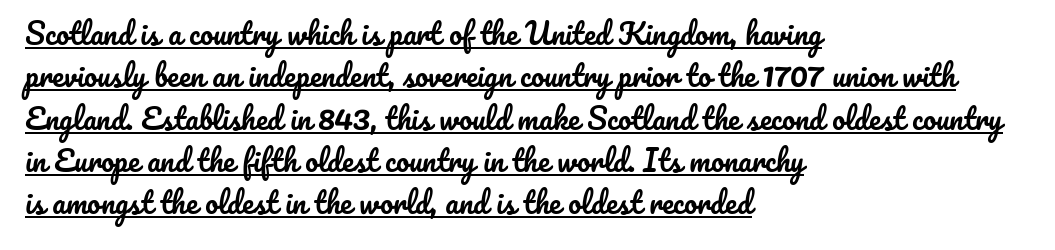
This sample has the flowing, uneven cadence of proportional lettering. The words here are underlined. Horizontal alignment here is leftward, the default for most running prose. The letters sit at their default tracking, neither squeezed nor spread. Whoever set this chose a conventional vertical rhythm.
